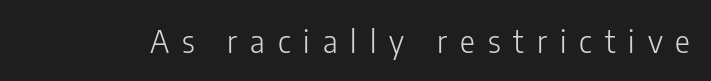
Q: Is the text bold? A: No.
Q: Is the text italic (slanted)? A: No, it is upright.
Q: Is the typeface a serif or a sans-serif typeface? A: Sans-serif.
Q: Is the text underlined? A: No.
Q: Is the spacing between letters normal or unusually wide? A: Unusually wide.
Q: Width (condensed, normal, or wide)? A: Condensed.
Q: Stroke contrast? A: Low.
Q: x-height? A: Medium.
Q: Monospaced? A: No.
